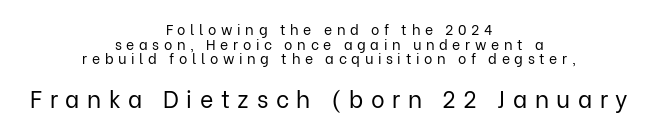
The image shows 23 px text type, upright; set centered, tight line spacing (1.05x), unusually wide letter spacing (+0.33 em), not underlined; the second (bottom) block is 1.64x larger.
